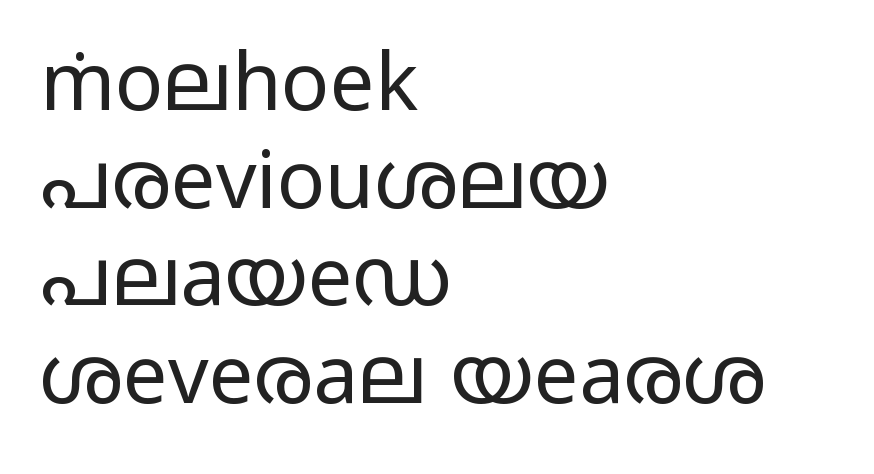
{"serif": "no", "italic": "no", "bold": "no", "weight": "regular", "width": "wide", "stroke_contrast": "low", "x_height": "medium", "monospaced": "no", "underline": "no", "align": "left", "line_spacing_ratio": 1.22, "letter_spacing": "normal", "letter_spacing_em": 0.0, "glyph_px": 80}
